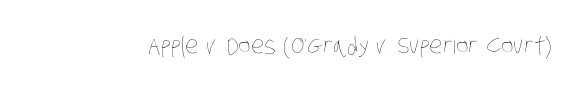
Q: Is the text bold? A: No.
Q: Is the text underlined? A: No.
Q: Is the spacing between letters normal or unusually wide? A: Normal.
